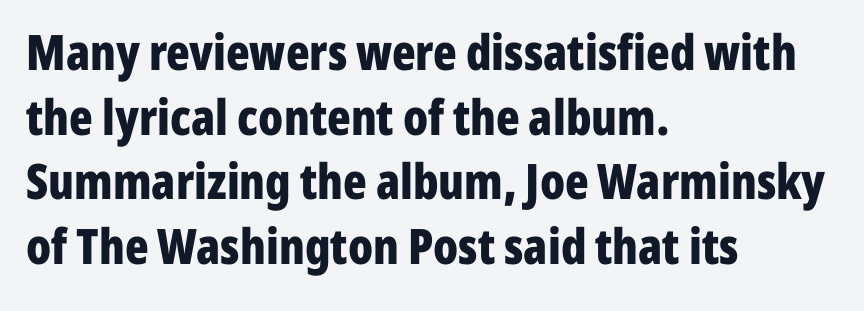
{"serif": "no", "italic": "no", "bold": "yes", "weight": "bold", "width": "condensed", "stroke_contrast": "low", "x_height": "medium", "monospaced": "no", "underline": "no", "align": "left", "line_spacing": "normal", "line_spacing_ratio": 1.32, "letter_spacing": "normal", "letter_spacing_em": 0.0, "glyph_px": 49}
